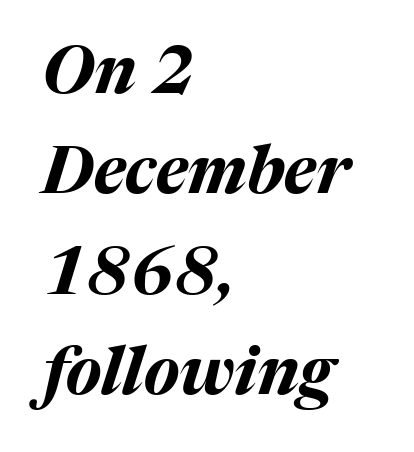
Any mark beneath the type? The region is blank. The designer left line spacing at the default. Character widths vary here, with narrow letters taking less room than wide ones. Does extra space separate the letters? No, they use regular spacing.
